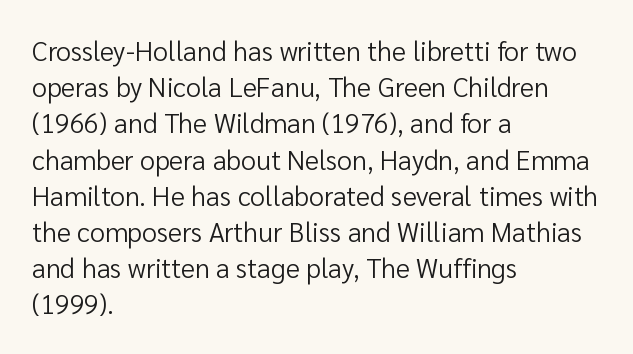
The strokes carry an ordinary text weight at most. Teacher's note: observe the even left margin — that is flush-left alignment. The lines sit at an ordinary, default distance from one another. Does extra space separate the letters? No, they use regular spacing. Posture: vertical. The specimen omits any rule beneath the text block's lines.
